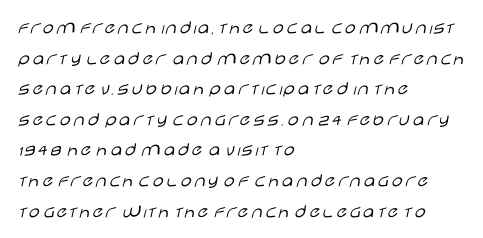
Q: Is the text bold? A: No.
Q: Is the text italic (slanted)? A: Yes.
Q: Is the text underlined? A: No.
Q: How is the paragraph aligned? A: Left-aligned.
Q: Is the spacing between letters normal or unusually wide? A: Normal.
Q: Is the spacing between lines tight, normal or loose? A: Normal.
